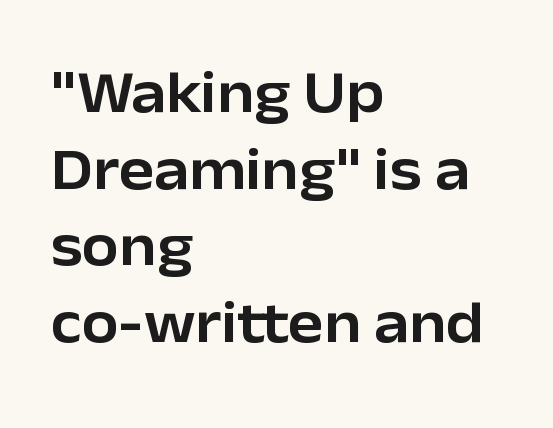
These lines are rendered in a variable-pitch font. The area under the type is left untouched. This rendering uses left alignment, leaving the right contour irregular. Caption: standard tracking, unaltered. Line spacing here is normal. Classification — sans serif.
